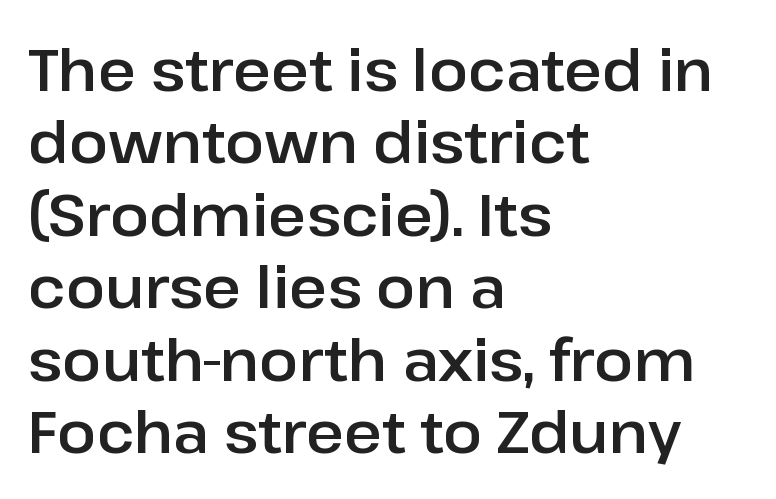
This sample uses an upright cut, with every glyph sitting square on the baseline. The designer left line spacing at the default. A typesetter would label this face a sans. This rendering leaves character spacing at its baseline value. Does the copy run flush right? No — it runs flush left.
